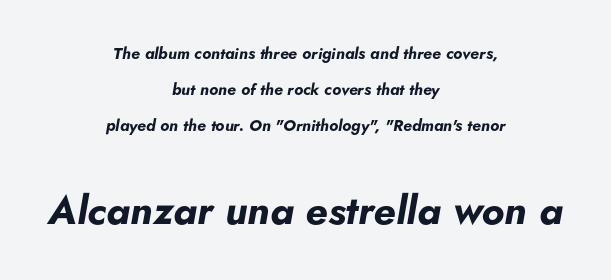
{"italic": "yes", "lean": "right", "slant_degrees": 5, "bold": "yes", "weight": "bold", "width": "normal", "stroke_contrast": "low", "x_height": "small", "monospaced": "no", "underline": "no", "align": "center", "line_spacing": "loose", "line_spacing_ratio": 2.25, "letter_spacing": "normal", "letter_spacing_em": 0.0, "larger_block": "second", "size_ratio": 2.5, "glyph_px": 40}
